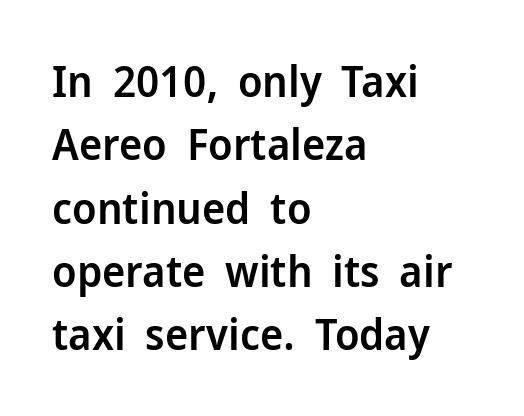
Q: Is the text bold? A: Semi-bold.
Q: Is the text italic (slanted)? A: No, it is upright.
Q: Is the typeface a serif or a sans-serif typeface? A: Sans-serif.
Q: Is the text underlined? A: No.
Q: How is the paragraph aligned? A: Left-aligned.
Q: Is the spacing between letters normal or unusually wide? A: Normal.
Q: Is the spacing between lines tight, normal or loose? A: Normal.
Q: Width (condensed, normal, or wide)? A: Normal.
Q: Stroke contrast? A: Low.
Q: x-height? A: Medium.
Q: Monospaced? A: No.
